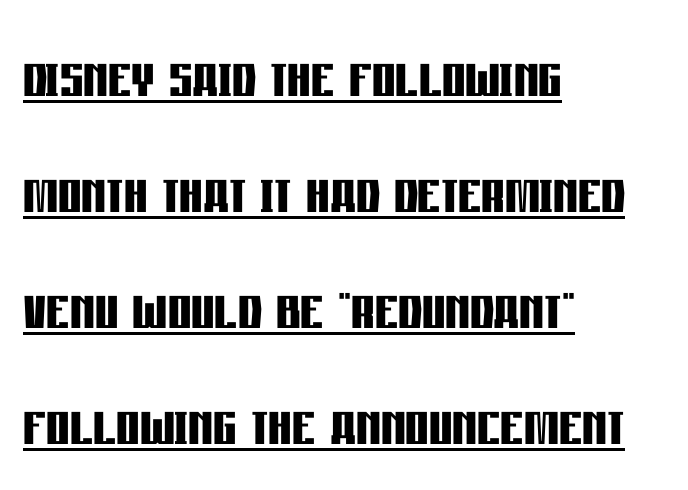
The image shows 73 px semibold, condensed sans-serif type, upright; set left-aligned, normal line spacing (1.59x), normal letter spacing, underlined; low stroke contrast and a large x-height.
